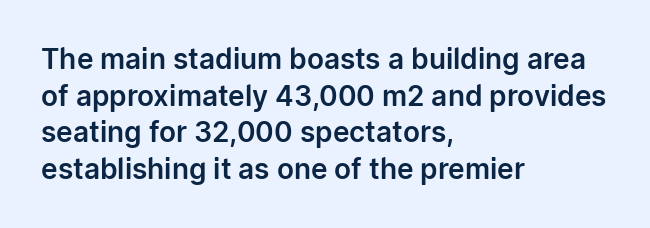
{"serif": "no", "italic": "no", "width": "normal", "stroke_contrast": "low", "x_height": "medium", "monospaced": "no", "underline": "no", "align": "left", "line_spacing": "normal", "line_spacing_ratio": 1.31, "letter_spacing": "normal", "letter_spacing_em": 0.0, "glyph_px": 28}
